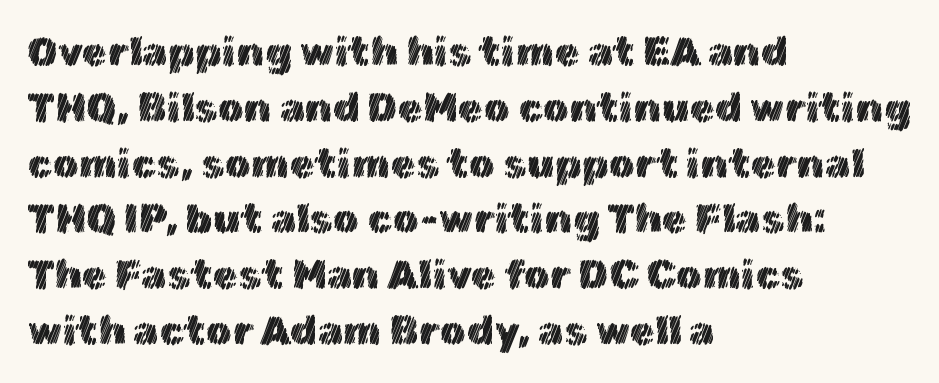
The specimen reads as upright at a glance. Do the characters align in a grid? No, the font is proportional. Regular leading. What stands out about the letter spacing? Nothing — it is the standard amount. The typesetter chose a ragged-right arrangement here.
